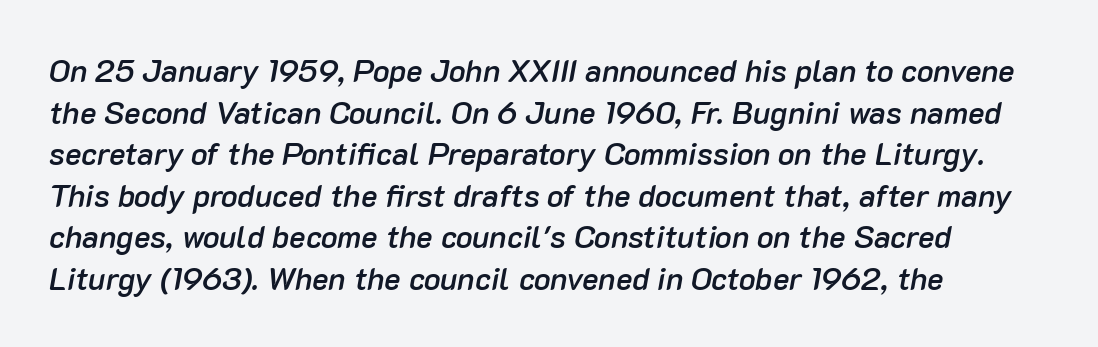
The lines in this sample share a left origin and differ only in where they stop. Looks like regular typesetting: each glyph gets only the width it needs. The font's italic variant was chosen for this text. Every letter is mildly thick-stroked: semibold rather than bold.
